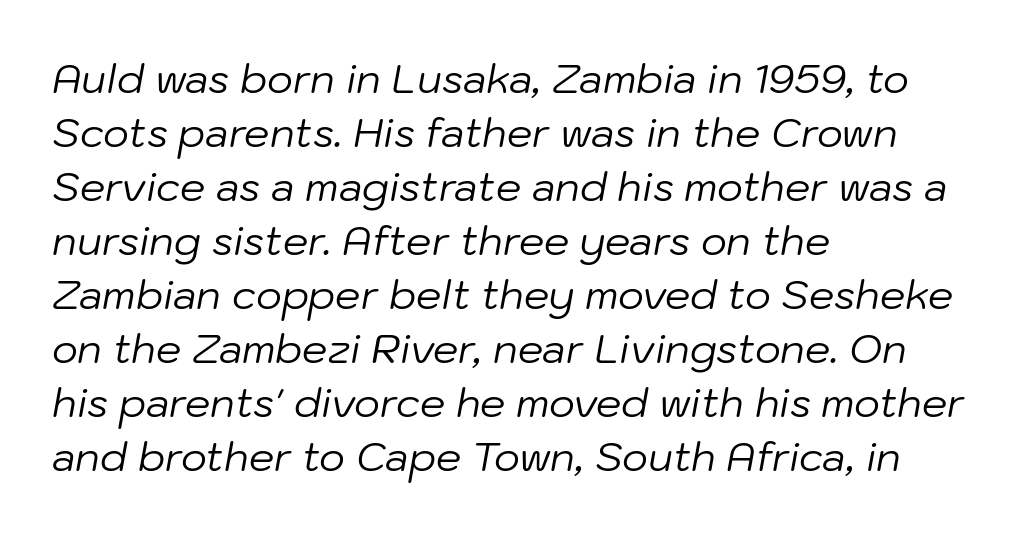
{"italic": "yes", "lean": "right", "slant_degrees": 10, "bold": "no", "weight": "regular", "width": "normal", "stroke_contrast": "low", "x_height": "medium", "monospaced": "no", "underline": "no", "align": "left", "line_spacing": "normal", "line_spacing_ratio": 1.35, "letter_spacing": "normal", "letter_spacing_em": 0.0, "glyph_px": 40}
